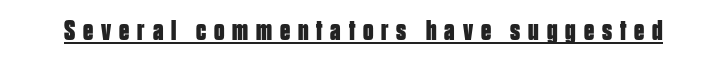
The image shows 29 px bold, condensed sans-serif type, upright; set unusually wide letter spacing (+0.27 em), underlined; low stroke contrast and a large x-height.
